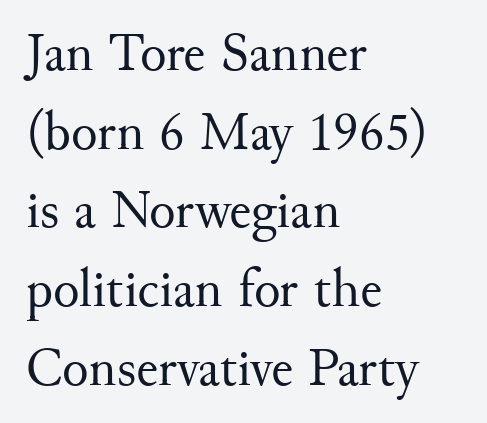
Q: Is the text bold? A: No.
Q: Is the text italic (slanted)? A: No, it is upright.
Q: Is the typeface a serif or a sans-serif typeface? A: Serif.
Q: Is the text underlined? A: No.
Q: How is the paragraph aligned? A: Left-aligned.
Q: Is the spacing between letters normal or unusually wide? A: Normal.
Q: Is the spacing between lines tight, normal or loose? A: Normal.
Q: Width (condensed, normal, or wide)? A: Normal.
Q: Stroke contrast? A: Medium.
Q: x-height? A: Small.
Q: Monospaced? A: No.
